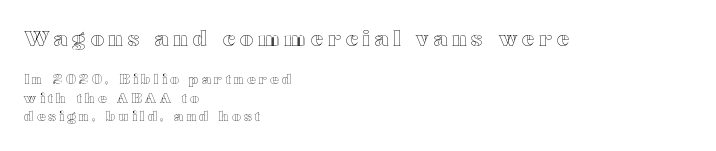
{"italic": "no", "underline": "no", "align": "left", "line_spacing": "normal", "line_spacing_ratio": 1.34, "letter_spacing": "wide", "letter_spacing_em": 0.22, "larger_block": "first", "size_ratio": 1.5, "glyph_px": 21}
